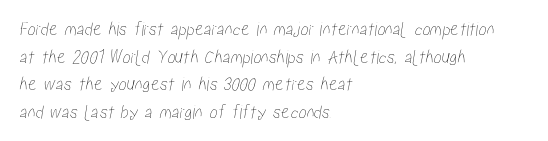
{"underline": "no", "align": "left", "line_spacing": "normal", "line_spacing_ratio": 1.38, "letter_spacing": "normal", "letter_spacing_em": 0.0, "glyph_px": 20}
